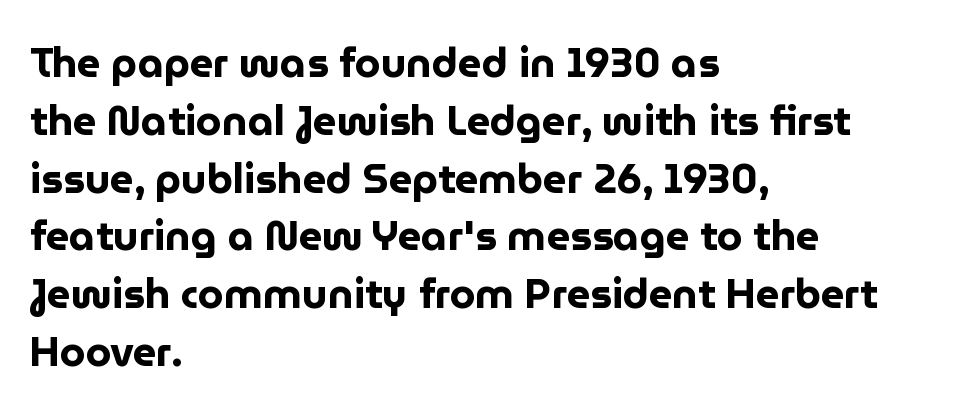
Q: Is the text bold? A: Yes.
Q: Is the text italic (slanted)? A: No, it is upright.
Q: Is the typeface a serif or a sans-serif typeface? A: Sans-serif.
Q: Is the text underlined? A: No.
Q: How is the paragraph aligned? A: Left-aligned.
Q: Is the spacing between letters normal or unusually wide? A: Normal.
Q: Is the spacing between lines tight, normal or loose? A: Normal.
Q: Width (condensed, normal, or wide)? A: Normal.
Q: Stroke contrast? A: Low.
Q: x-height? A: Medium.
Q: Monospaced? A: No.
